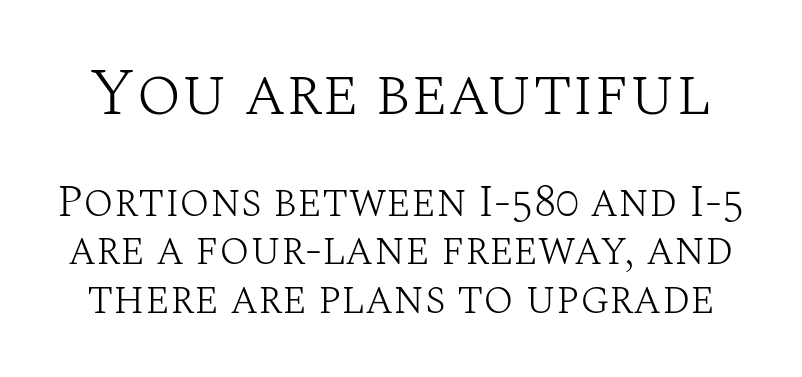
Caption: upper text group enlarged, lower text group reduced. No italicization has been applied; the sample stays upright. Decoration check: the copy has no underline. A typesetter would call this proportional, since set widths differ per character. Is this a heavy cut? Hardly; it is regular or lighter. The block of text is dense from top to bottom, with scant space between rows.
